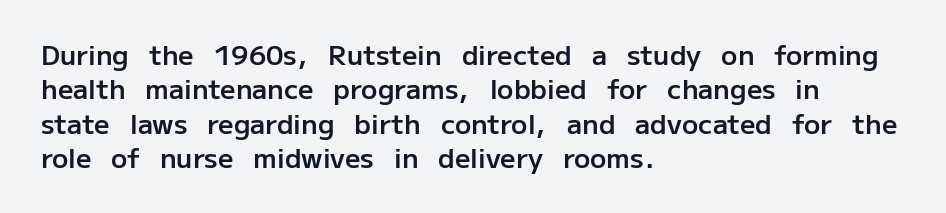
Left-aligned paragraph, ragged on the right. Nope, not italic — everything's standing straight. Strokes here are thickened, but only to semibold level. The leading is moderate, giving the passage an even texture.
